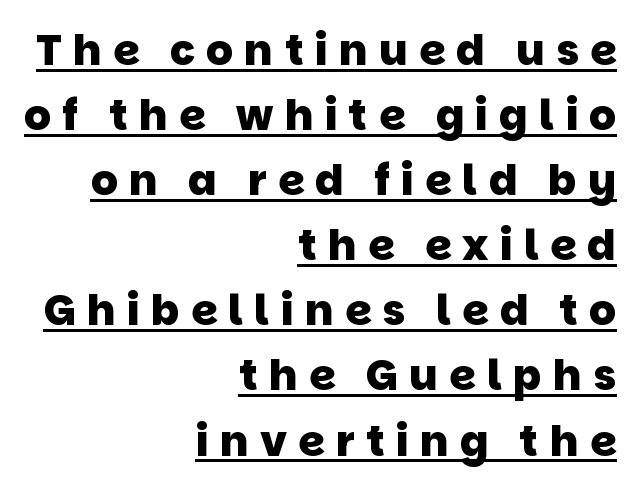
The image shows 42 px heavy sans-serif type; set right-aligned, normal line spacing (1.55x), unusually wide letter spacing (+0.27 em), underlined; low stroke contrast and a large x-height.
